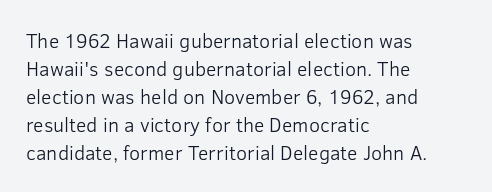
A roman cut, with each character standing at attention. Compared with a centered layout, this one pins lines to the left instead. Evenly set lines give the paragraph a standard silhouette. Heft: none added — not bold. The baseline area is clear.
